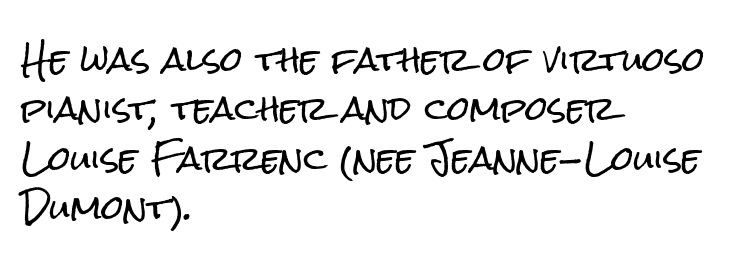
{"serif": "no", "italic": "no", "width": "condensed", "stroke_contrast": "low", "x_height": "medium", "monospaced": "no", "underline": "no", "align": "left", "line_spacing": "normal", "line_spacing_ratio": 1.54, "letter_spacing": "normal", "letter_spacing_em": 0.0, "glyph_px": 32}
